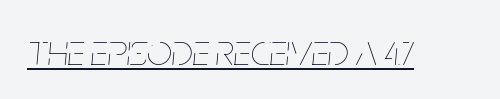
This reads as an unemphasized weight, regular at the heaviest. Here the designer chose a conventional face with non-uniform glyph widths. Letter spacing: default. Somebody hit Ctrl+U on this one — the words are underlined. Characters are canted at an angle relative to the baseline's perpendicular.
